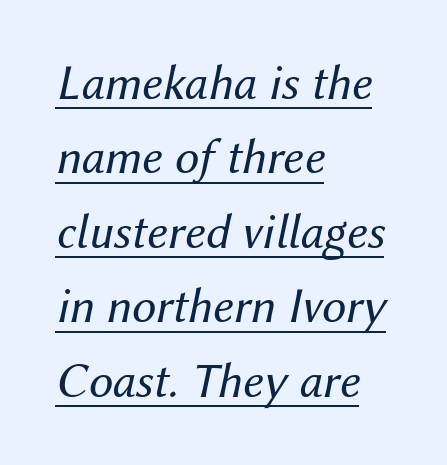
{"italic": "yes", "lean": "right", "slant_degrees": 12, "bold": "no", "weight": "regular", "width": "normal", "stroke_contrast": "medium", "x_height": "medium", "monospaced": "no", "underline": "yes", "align": "left", "line_spacing": "normal", "line_spacing_ratio": 1.52, "letter_spacing": "normal", "letter_spacing_em": 0.0, "glyph_px": 49}
